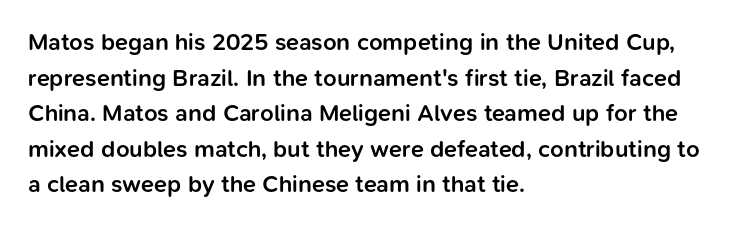
The image shows 24 px text type, upright; set left-aligned, normal line spacing (1.48x), normal letter spacing, not underlined.
